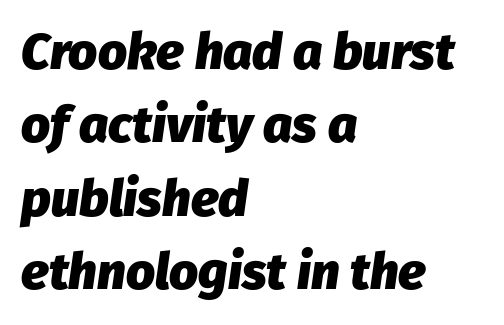
The vertical gap from one line to the next is medium. Spacing between characters is what you'd get straight out of the box. Each glyph is drawn with heavy, bold strokes. The rendering uses natural spacing where letterforms have individual widths. Italic: yes, the glyphs are oblique.
